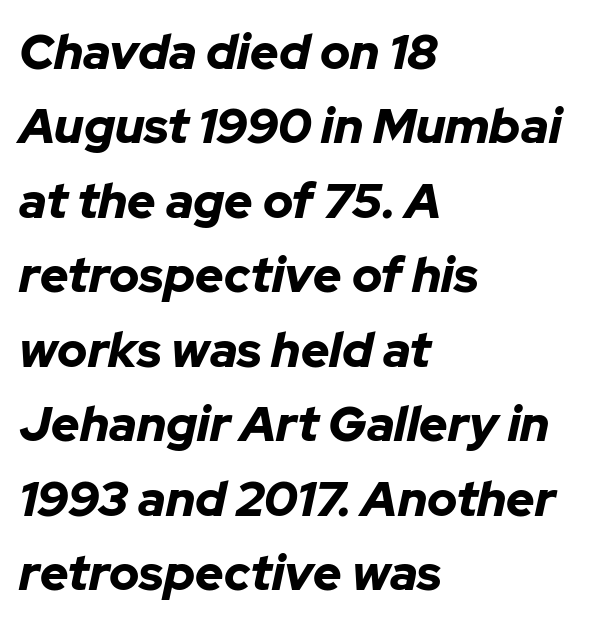
The image shows 49 px bold type, italic (leaning right); set left-aligned, normal line spacing (1.52x), normal letter spacing, not underlined; low stroke contrast and a medium x-height.
